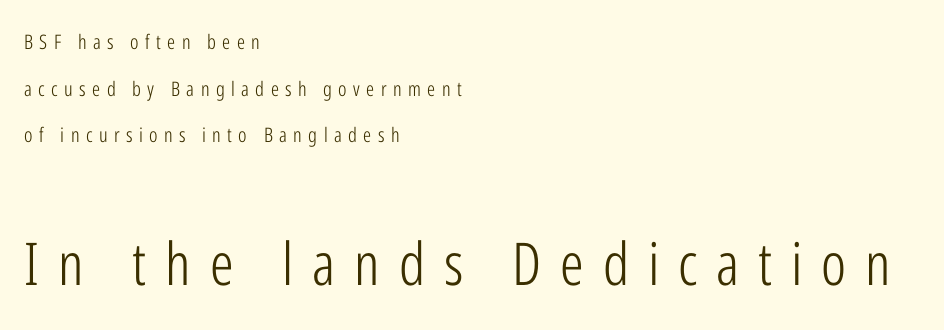
The image shows 59 px light, condensed sans-serif type, upright; set left-aligned, loose line spacing (2.33x), unusually wide letter spacing (+0.32 em), not underlined; the second (bottom) block is 2.95x larger; low stroke contrast and a medium x-height.
